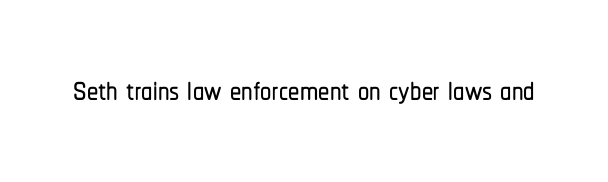
Q: Is the text italic (slanted)? A: No, it is upright.
Q: Is the typeface a serif or a sans-serif typeface? A: Sans-serif.
Q: Is the text underlined? A: No.
Q: Is the spacing between letters normal or unusually wide? A: Normal.
Q: Width (condensed, normal, or wide)? A: Condensed.
Q: Stroke contrast? A: Low.
Q: x-height? A: Medium.
Q: Monospaced? A: No.
